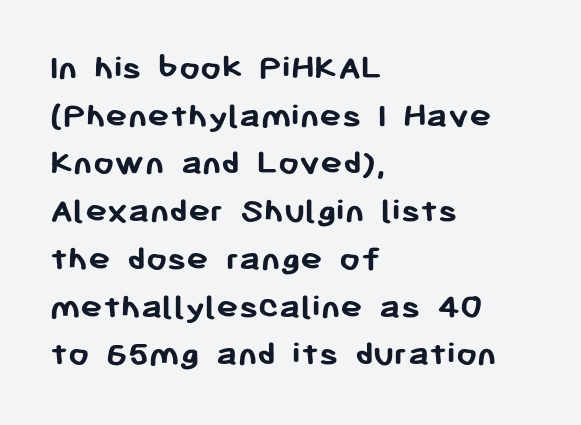
{"serif": "no", "italic": "no", "bold": "yes", "weight": "semibold", "width": "normal", "stroke_contrast": "low", "x_height": "medium", "monospaced": "no", "underline": "no", "align": "left", "line_spacing": "normal", "line_spacing_ratio": 1.29, "letter_spacing": "normal", "letter_spacing_em": 0.0, "glyph_px": 37}
